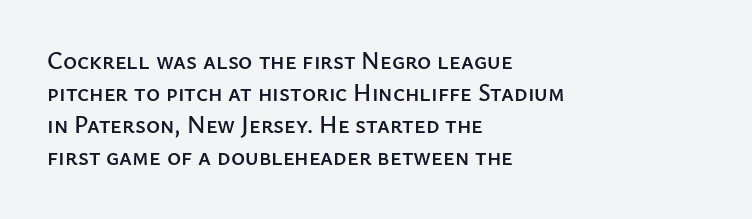
Q: Is the text italic (slanted)? A: No, it is upright.
Q: Is the text underlined? A: No.
Q: How is the paragraph aligned? A: Left-aligned.
Q: Is the spacing between letters normal or unusually wide? A: Normal.
Q: Is the spacing between lines tight, normal or loose? A: Normal.
